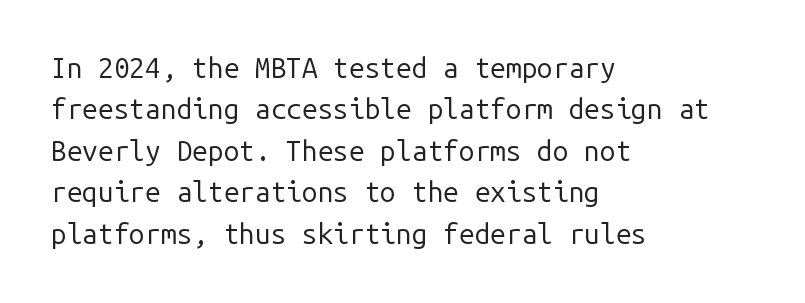
{"serif": "no", "italic": "no", "bold": "no", "weight": "regular", "width": "normal", "stroke_contrast": "low", "x_height": "medium", "monospaced": "yes", "underline": "no", "align": "left", "line_spacing": "normal", "line_spacing_ratio": 1.48, "letter_spacing": "normal", "letter_spacing_em": 0.0, "glyph_px": 28}
